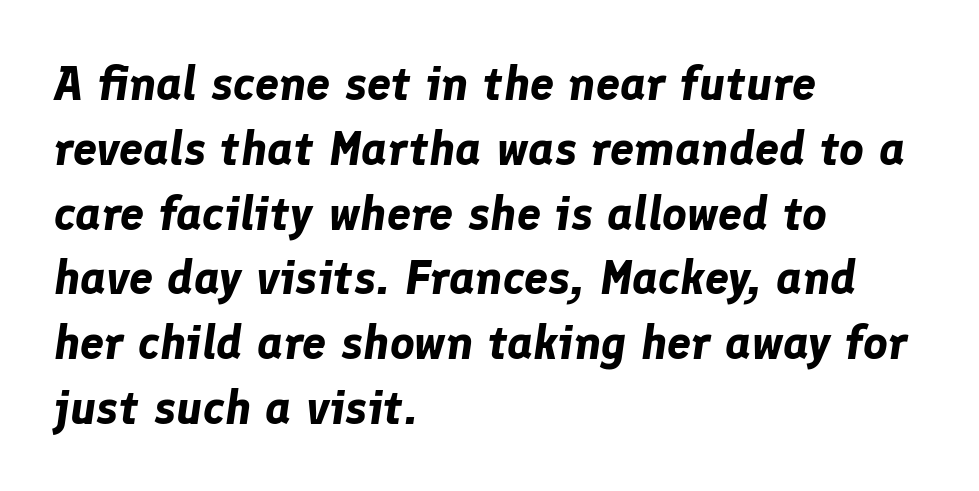
Q: Is the text bold? A: Yes.
Q: Is the text italic (slanted)? A: Yes, it leans right by about 8 degrees.
Q: Is the text underlined? A: No.
Q: How is the paragraph aligned? A: Left-aligned.
Q: Is the spacing between letters normal or unusually wide? A: Normal.
Q: Is the spacing between lines tight, normal or loose? A: Normal.
Q: Width (condensed, normal, or wide)? A: Normal.
Q: Stroke contrast? A: Low.
Q: x-height? A: Medium.
Q: Monospaced? A: No.
